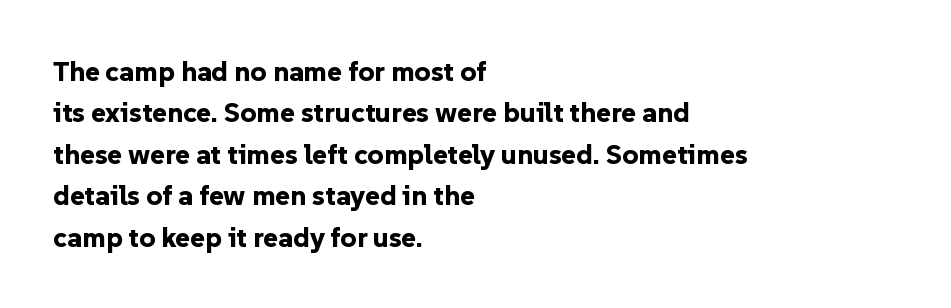
Q: Is the text bold? A: Yes.
Q: Is the text italic (slanted)? A: No, it is upright.
Q: Is the typeface a serif or a sans-serif typeface? A: Sans-serif.
Q: Is the text underlined? A: No.
Q: How is the paragraph aligned? A: Left-aligned.
Q: Is the spacing between letters normal or unusually wide? A: Normal.
Q: Is the spacing between lines tight, normal or loose? A: Normal.
Q: Width (condensed, normal, or wide)? A: Normal.
Q: Stroke contrast? A: Low.
Q: x-height? A: Medium.
Q: Monospaced? A: No.
